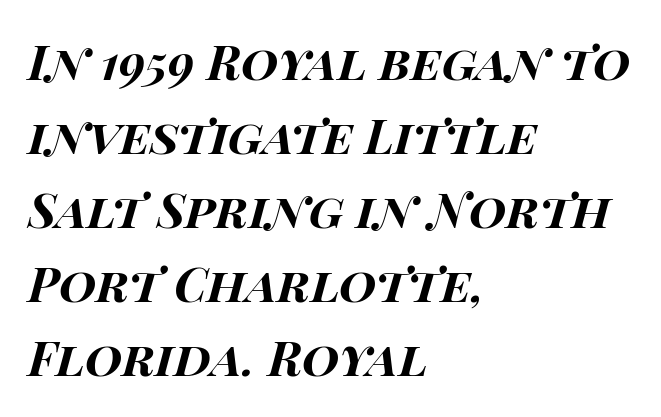
Is the type bold? Yes — the strokes are clearly thick and heavy. Do the characters align in a grid? No, the font is proportional. The passage shown has conventional tracking throughout. The designer left line spacing at the default. Reading down the block, your eye returns to a fixed left position each line.
